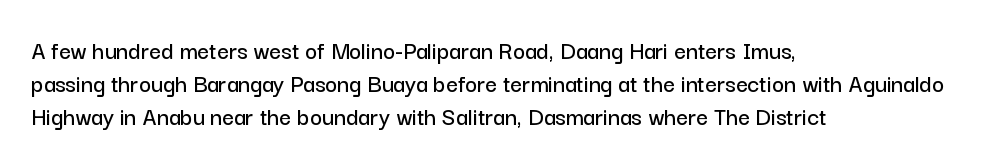
{"italic": "no", "underline": "no", "align": "left", "line_spacing": "normal", "line_spacing_ratio": 1.26, "letter_spacing": "normal", "letter_spacing_em": 0.0, "glyph_px": 26}
